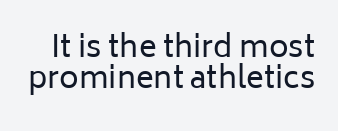
Q: Is the text bold? A: No.
Q: Is the text italic (slanted)? A: No, it is upright.
Q: Is the typeface a serif or a sans-serif typeface? A: Sans-serif.
Q: Is the text underlined? A: No.
Q: Is the spacing between letters normal or unusually wide? A: Normal.
Q: Is the spacing between lines tight, normal or loose? A: Tight.
Q: Width (condensed, normal, or wide)? A: Normal.
Q: Stroke contrast? A: Low.
Q: x-height? A: Medium.
Q: Monospaced? A: No.
